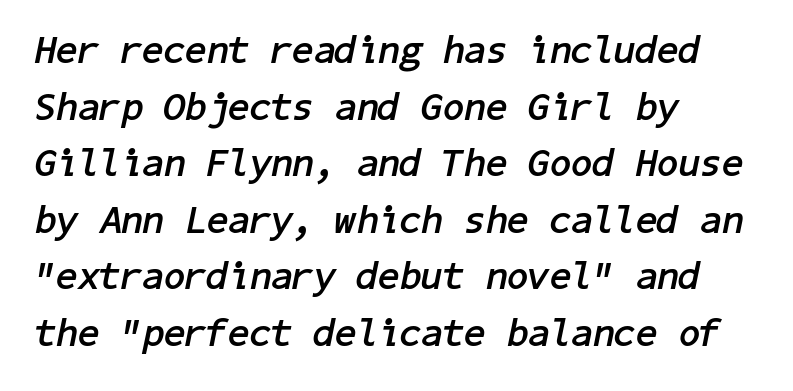
Compared with typical body copy, the letter spacing here is the same. Rule under the text: the space is simply empty. The whole block is typeset with a tilt. Does the copy run flush right? No — it runs flush left. Compared with typical paragraphs, the rows here are spaced about the same.
